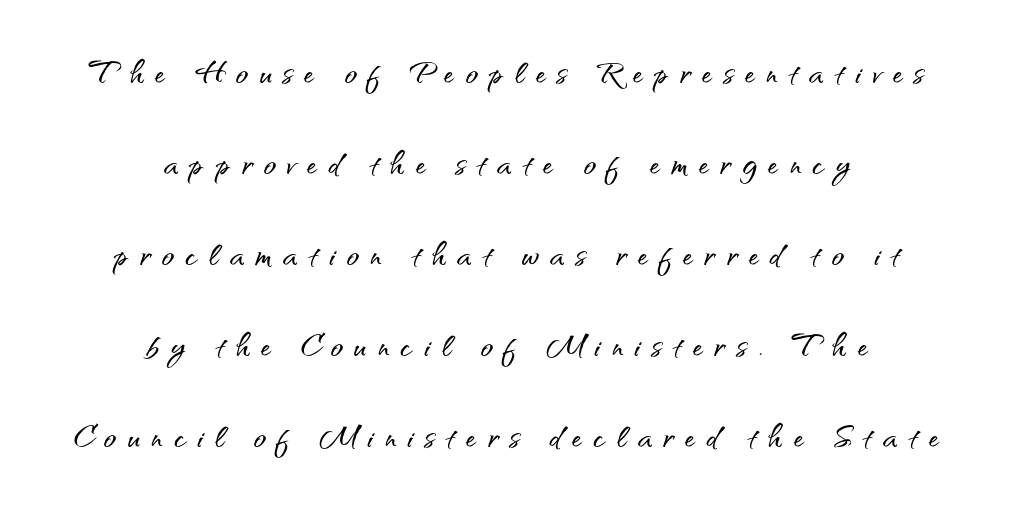
This block would shrink considerably if given ordinary leading; it's expanded now. Check under the words: just untouched page. Compared with a flush-left layout, this one balances lines on the center instead. Tracking here is generous; glyphs stand well apart from one another.
